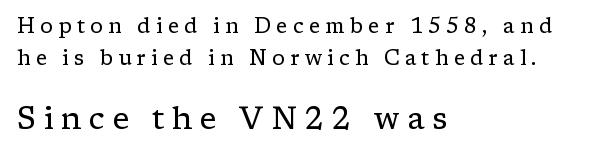
{"serif": "yes", "italic": "no", "bold": "no", "weight": "regular", "width": "normal", "stroke_contrast": "low", "x_height": "medium", "monospaced": "no", "underline": "no", "align": "left", "line_spacing": "normal", "line_spacing_ratio": 1.53, "letter_spacing": "wide", "letter_spacing_em": 0.24, "larger_block": "second", "size_ratio": 1.48, "glyph_px": 31}
